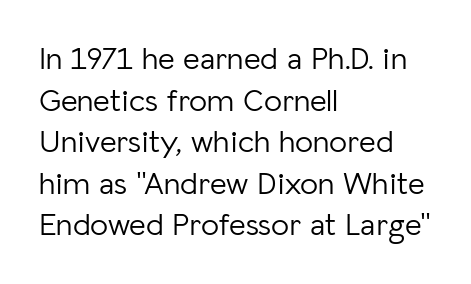
The image shows 32 px light sans-serif type, upright; set left-aligned, normal line spacing (1.3x), normal letter spacing, not underlined; low stroke contrast and a medium x-height.
